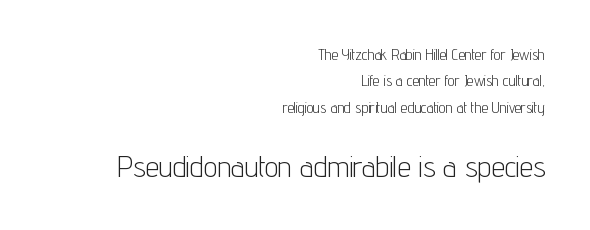
The image shows 30 px light, condensed sans-serif type, upright; set right-aligned, line spacing 1.76x, normal letter spacing, not underlined; the second (bottom) block is 2.0x larger; low stroke contrast and a medium x-height.
